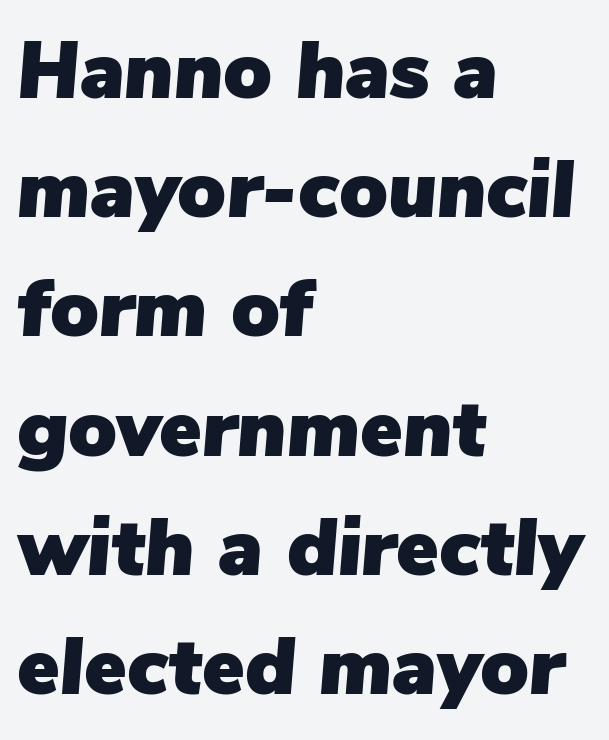
The image shows 80 px text type, italic (leaning right); set left-aligned, normal line spacing (1.49x), normal letter spacing, not underlined; low stroke contrast and a medium x-height.
